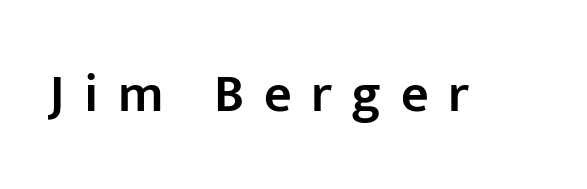
Glance below the letters and you will spot only blank space. In terms of letterspacing, this is a distinctly airy, spread setting. Nope, not italic — everything's standing straight. The face used here is a sans, in the tradition of grotesques and geometrics. Emphasis by weight is partial: semibold.
